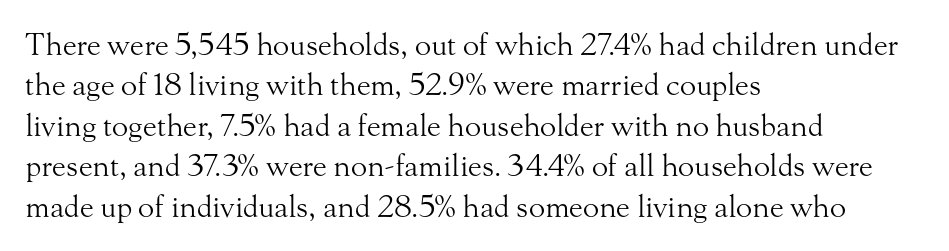
The image shows 30 px light serif type, upright; set left-aligned, normal line spacing (1.35x), normal letter spacing, not underlined; medium stroke contrast and a small x-height.
